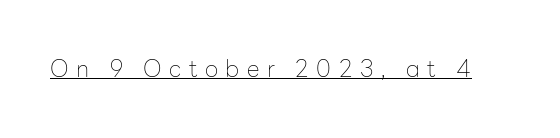
Q: Is the text bold? A: No.
Q: Is the text italic (slanted)? A: No, it is upright.
Q: Is the text underlined? A: Yes.
Q: Is the spacing between letters normal or unusually wide? A: Unusually wide.
